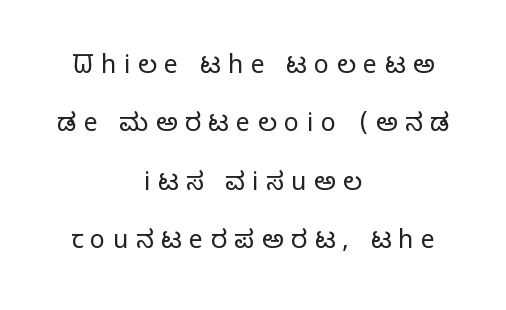
{"italic": "no", "bold": "no", "underline": "no", "align": "center", "line_spacing": "loose", "line_spacing_ratio": 2.34, "letter_spacing": "wide", "letter_spacing_em": 0.3, "glyph_px": 25}
